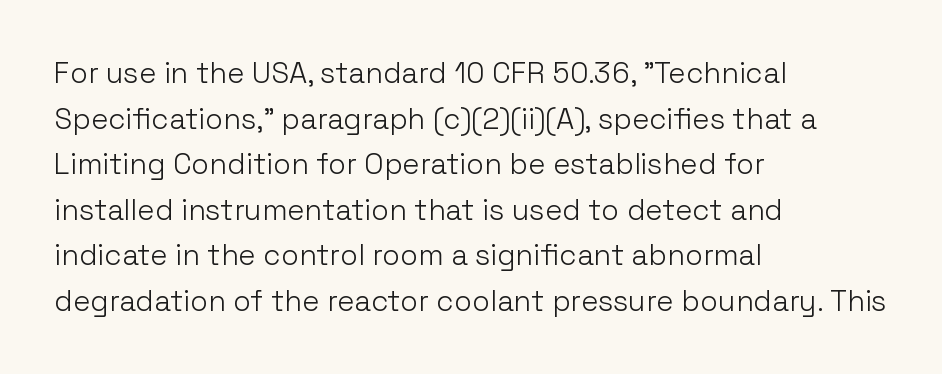
{"serif": "no", "italic": "no", "bold": "no", "weight": "light", "width": "normal", "stroke_contrast": "low", "x_height": "medium", "monospaced": "no", "underline": "no", "align": "left", "line_spacing": "normal", "line_spacing_ratio": 1.57, "letter_spacing": "normal", "letter_spacing_em": 0.0, "glyph_px": 29}
